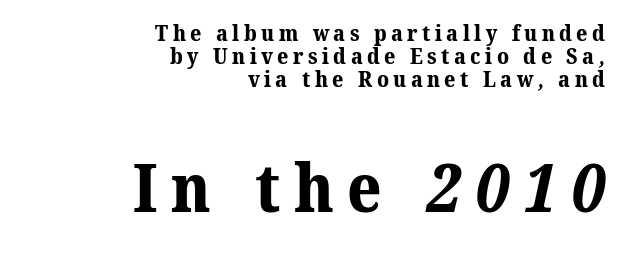
Does the type have serifs? Yes, each stem ends in a small foot. Typesetter's note — lower block bumped up in size, upper block left smaller. The designer dialed line spacing down below the default. This sample uses expanded letter spacing, leaving extra air between glyphs.
